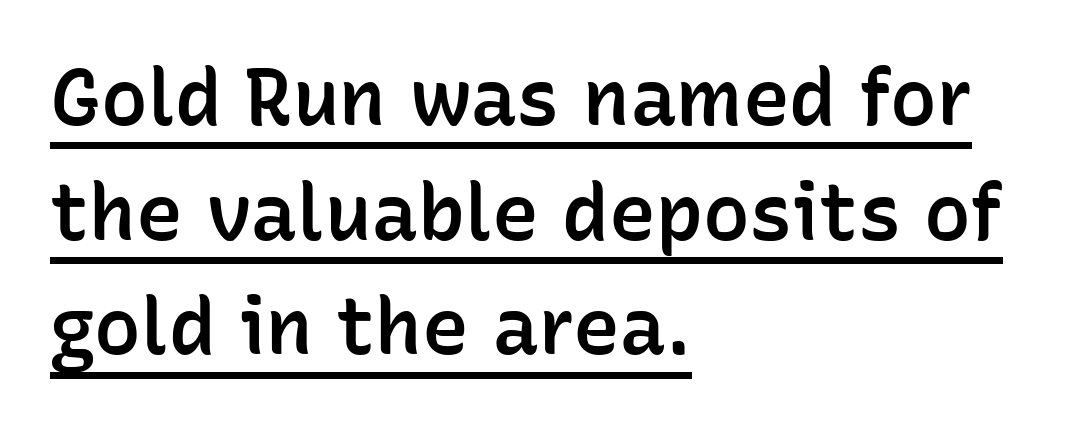
Semibold letterforms, between regular and bold. This sample has the flowing, uneven cadence of proportional lettering. This is underlined copy, the kind a proofreader might mark for attention. If you measured baseline to baseline, you'd find a middling distance. A typesetter would call this zero additional tracking.
